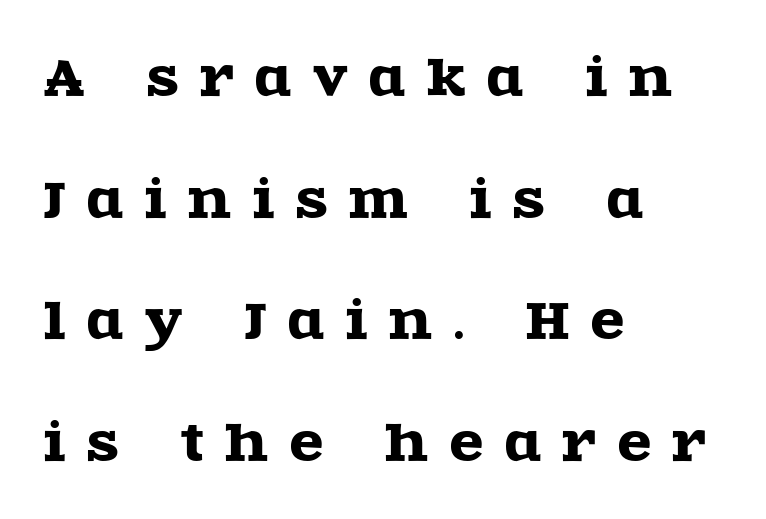
The image shows 49 px wide serif type, upright; set left-aligned, loose line spacing (2.48x), unusually wide letter spacing (+0.44 em), not underlined; a large x-height.
